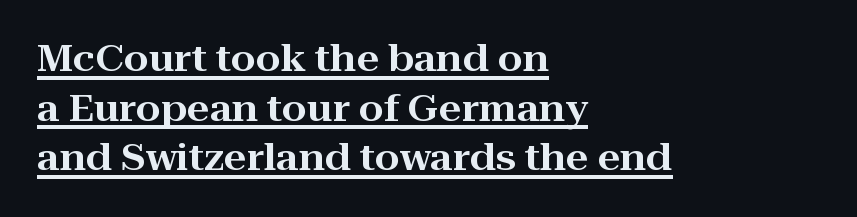
Q: Is the text italic (slanted)? A: No, it is upright.
Q: Is the typeface a serif or a sans-serif typeface? A: Serif.
Q: Is the text underlined? A: Yes.
Q: How is the paragraph aligned? A: Left-aligned.
Q: Is the spacing between letters normal or unusually wide? A: Normal.
Q: Is the spacing between lines tight, normal or loose? A: Normal.
Q: Width (condensed, normal, or wide)? A: Wide.
Q: Stroke contrast? A: High.
Q: x-height? A: Medium.
Q: Monospaced? A: No.
